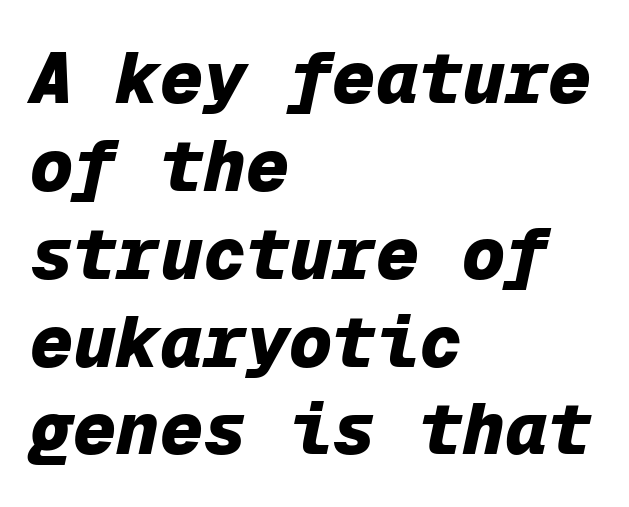
Q: Is the text bold? A: Yes.
Q: Is the text italic (slanted)? A: Yes, it leans right by about 12 degrees.
Q: Is the text underlined? A: No.
Q: How is the paragraph aligned? A: Left-aligned.
Q: Is the spacing between letters normal or unusually wide? A: Normal.
Q: Width (condensed, normal, or wide)? A: Normal.
Q: Stroke contrast? A: Low.
Q: x-height? A: Medium.
Q: Monospaced? A: Yes.
